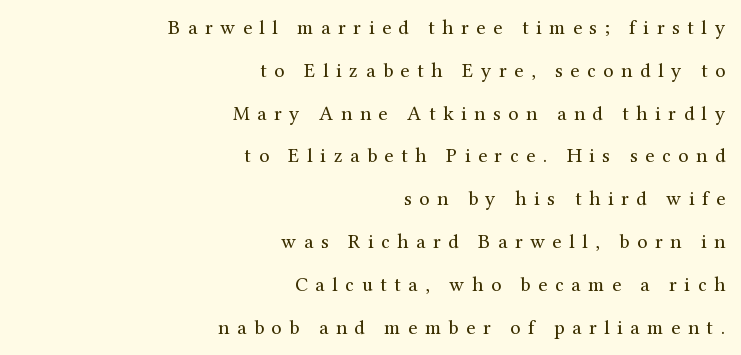
The image shows 20 px text type, upright; set right-aligned, loose line spacing (2.14x), unusually wide letter spacing (+0.38 em), not underlined.
